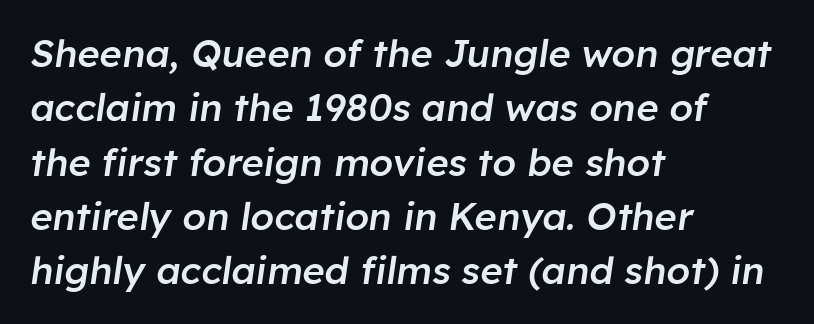
{"italic": "yes", "lean": "right", "slant_degrees": 8, "bold": "semi", "weight": "semibold", "width": "normal", "stroke_contrast": "low", "x_height": "medium", "monospaced": "no", "underline": "no", "align": "left", "line_spacing": "normal", "line_spacing_ratio": 1.43, "letter_spacing": "normal", "letter_spacing_em": 0.0, "glyph_px": 38}
